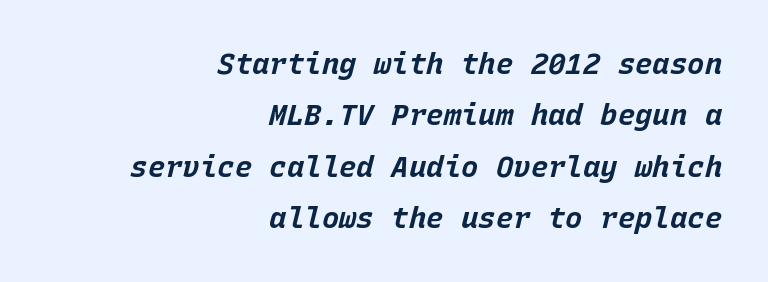
The image shows 29 px bold type, italic (leaning right), monospaced; set right-aligned, line spacing 1.77x, normal letter spacing, not underlined; low stroke contrast and a large x-height.
